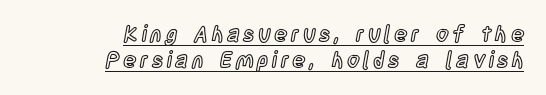
The rendering anchors every line to the right-hand side. The sample's only ornament is a line tracing under the words.
